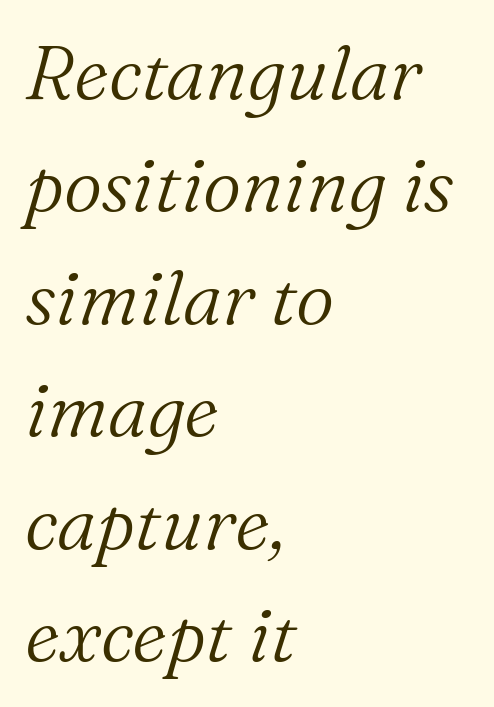
Each row of text sits above clean, open space. The paragraph has a hard left edge and a soft right edge. The passage shown is typeset with a serif family. A typesetter would mark this as italic. The letters advance in unequal steps, a hallmark of proportional type. No heavy texture on the line: the type isn't bold.
